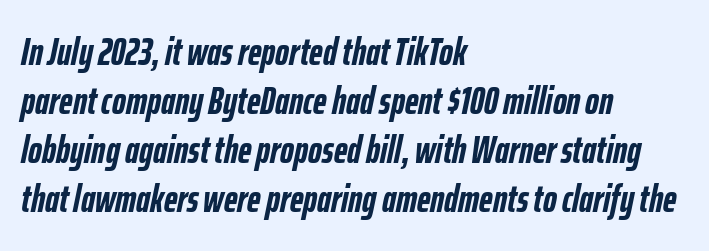
{"italic": "yes", "lean": "right", "slant_degrees": 12, "bold": "yes", "weight": "semibold", "width": "condensed", "stroke_contrast": "low", "x_height": "medium", "monospaced": "no", "underline": "no", "align": "left", "line_spacing": "normal", "line_spacing_ratio": 1.29, "letter_spacing": "normal", "letter_spacing_em": 0.0, "glyph_px": 38}
